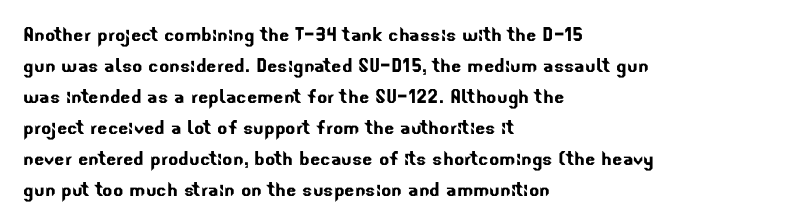
Q: Is the text underlined? A: No.
Q: How is the paragraph aligned? A: Left-aligned.
Q: Is the spacing between letters normal or unusually wide? A: Normal.
Q: Is the spacing between lines tight, normal or loose? A: Normal.
